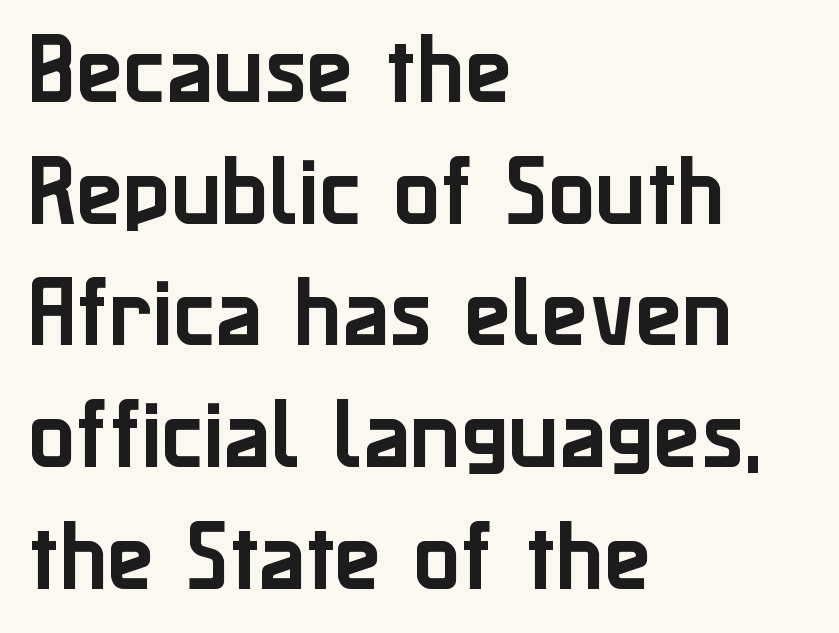
Q: Is the text italic (slanted)? A: No, it is upright.
Q: Is the typeface a serif or a sans-serif typeface? A: Sans-serif.
Q: Is the text underlined? A: No.
Q: How is the paragraph aligned? A: Left-aligned.
Q: Is the spacing between letters normal or unusually wide? A: Normal.
Q: Is the spacing between lines tight, normal or loose? A: Normal.
Q: Width (condensed, normal, or wide)? A: Normal.
Q: Stroke contrast? A: Low.
Q: x-height? A: Medium.
Q: Monospaced? A: No.
